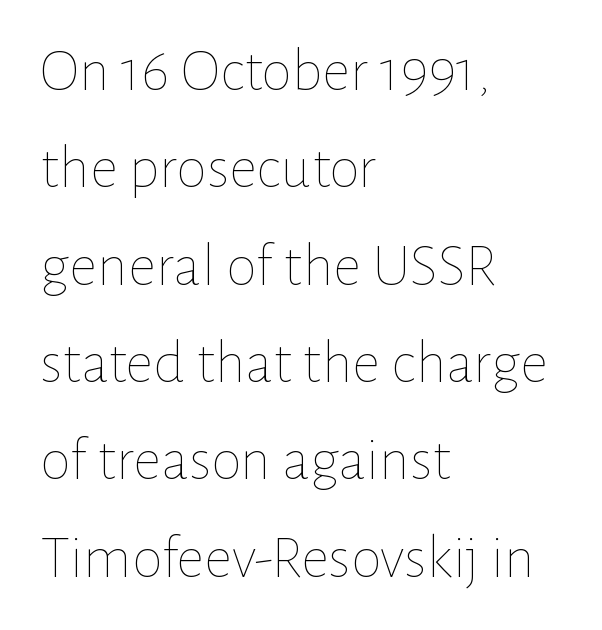
The axis of the letterforms is exactly vertical. All the whitespace from short lines collects on the right. The typeface has the unassuming heft of standard copy or less. Students, note that the glyphs here touch the page at normal intervals.
